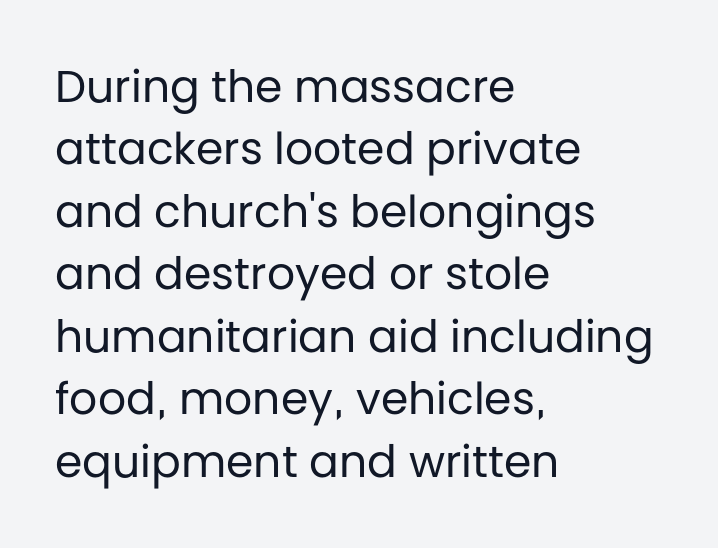
The image shows 44 px regular-weight sans-serif type, upright; set left-aligned, normal line spacing (1.42x), normal letter spacing, not underlined; low stroke contrast and a large x-height.
